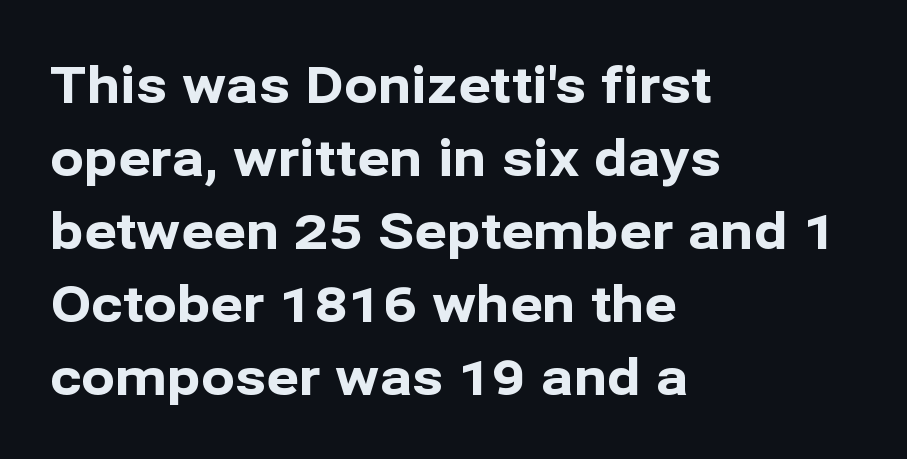
To sum up the face: it is a sans, with no serifs. Proportional: the letters do not fall into vertical columns. No italicization has been applied; the sample stays upright. Layout note: lines flush left.
